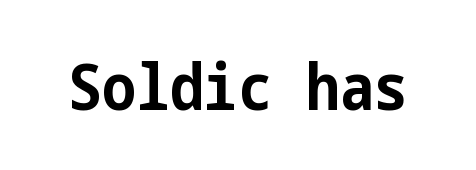
The image shows 64 px bold, condensed sans-serif type, upright; set normal letter spacing, not underlined; low stroke contrast and a medium x-height.
